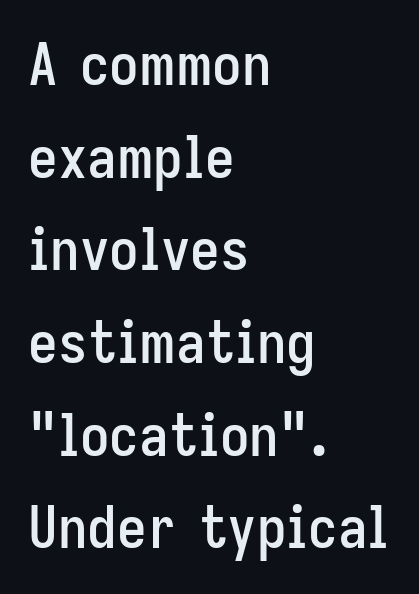
Q: Is the text italic (slanted)? A: No, it is upright.
Q: Is the typeface a serif or a sans-serif typeface? A: Sans-serif.
Q: Is the text underlined? A: No.
Q: How is the paragraph aligned? A: Left-aligned.
Q: Is the spacing between letters normal or unusually wide? A: Normal.
Q: Is the spacing between lines tight, normal or loose? A: Normal.
Q: Width (condensed, normal, or wide)? A: Condensed.
Q: Stroke contrast? A: Low.
Q: x-height? A: Medium.
Q: Monospaced? A: No.
